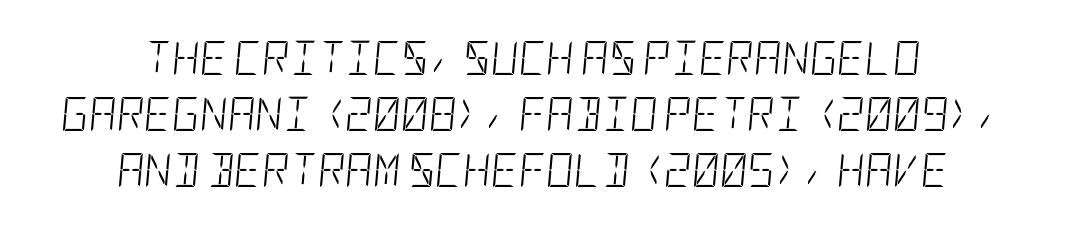
Leftover space on each line is divided equally before and after the words. The font sits on the lighter half of the weight spectrum, regular included. If you measured baseline to baseline, you'd find a middling distance. Observe the lean: these are italic letterforms.
